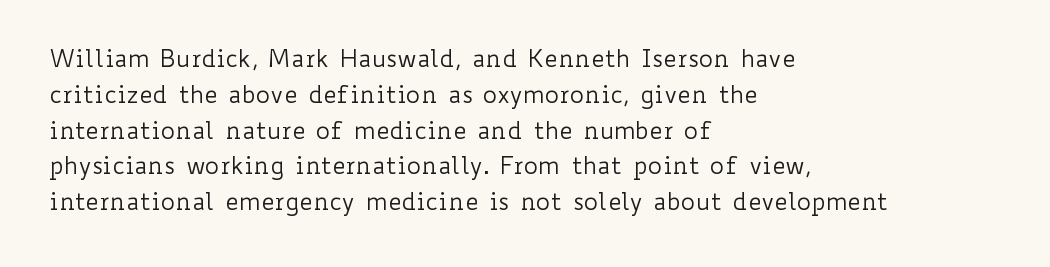
Q: Is the text bold? A: No.
Q: Is the text italic (slanted)? A: No, it is upright.
Q: Is the text underlined? A: No.
Q: How is the paragraph aligned? A: Left-aligned.
Q: Is the spacing between letters normal or unusually wide? A: Normal.
Q: Is the spacing between lines tight, normal or loose? A: Normal.
